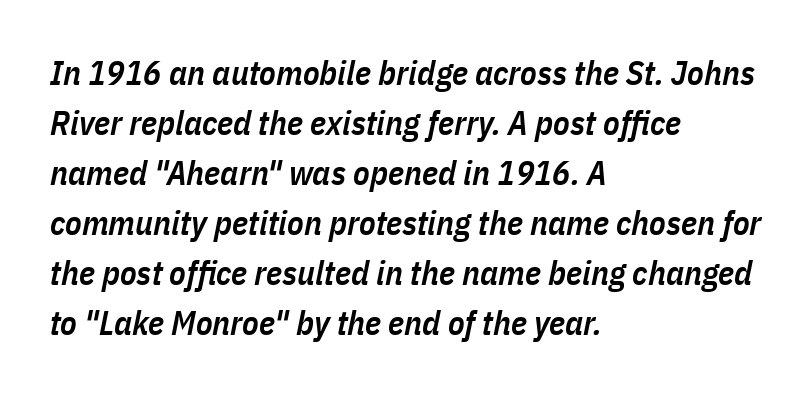
Varying glyph widths throughout — classic text-font behaviour. This rendering uses left alignment, leaving the right contour irregular. Compared with typical paragraphs, the rows here are spaced about the same. Weight: semibold (demi). This sample uses an oblique cut, with every glyph tilted off the vertical. Descenders are the only things crossing below the line.
